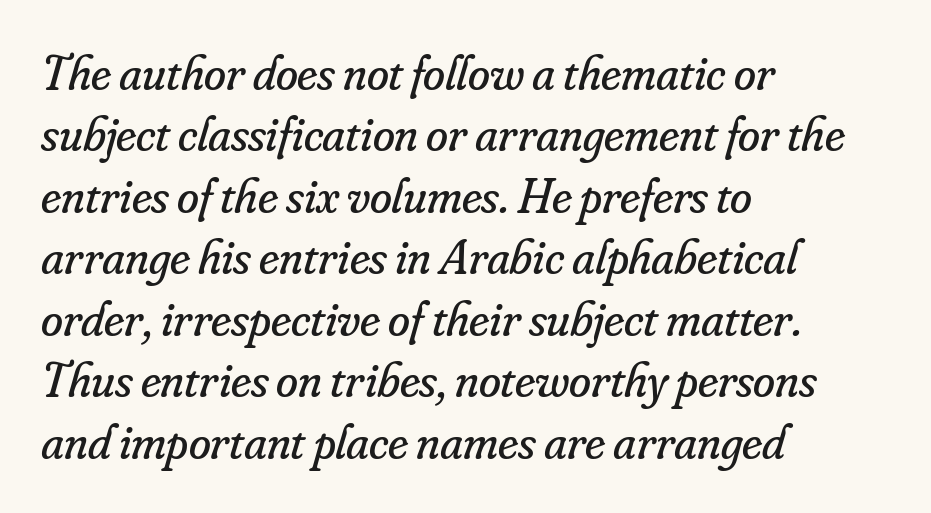
{"serif": "yes", "italic": "yes", "lean": "right", "slant_degrees": 16, "bold": "no", "weight": "regular", "width": "normal", "stroke_contrast": "low", "x_height": "small", "monospaced": "no", "underline": "no", "align": "left", "line_spacing_ratio": 1.23, "letter_spacing": "normal", "letter_spacing_em": 0.0, "glyph_px": 50}
